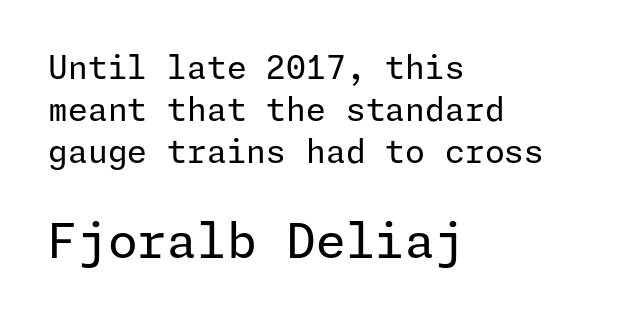
What kind of face is this? One without serifs — a sans. Stem width sits at or under what a default text font uses. The lines sit at an ordinary, default distance from one another. Whoever set this made the second block the dominant, larger element.
